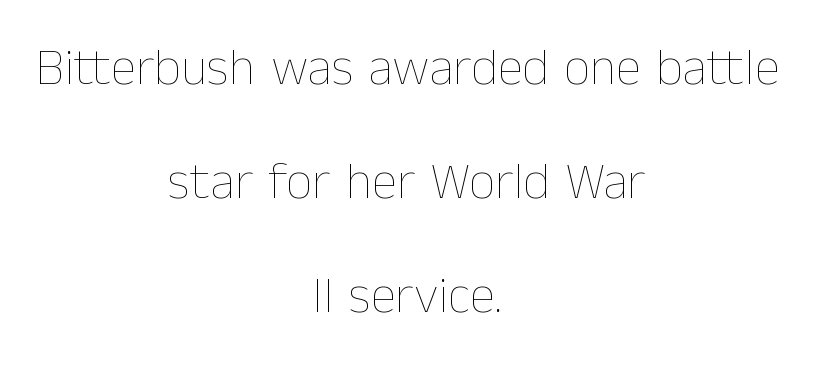
The image shows 52 px thin type, upright; set centered, loose line spacing (2.19x), normal letter spacing, not underlined; low stroke contrast and a medium x-height.
